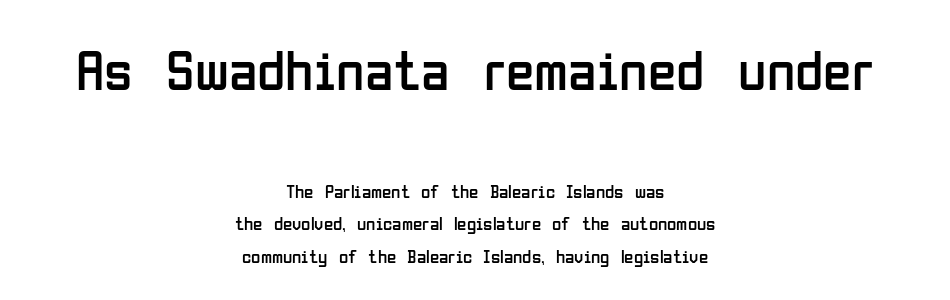
The image shows 58 px regular-weight, condensed sans-serif type, upright; set centered, line spacing 1.71x, normal letter spacing, not underlined; the first (top) block is 3.05x larger; low stroke contrast and a medium x-height.
